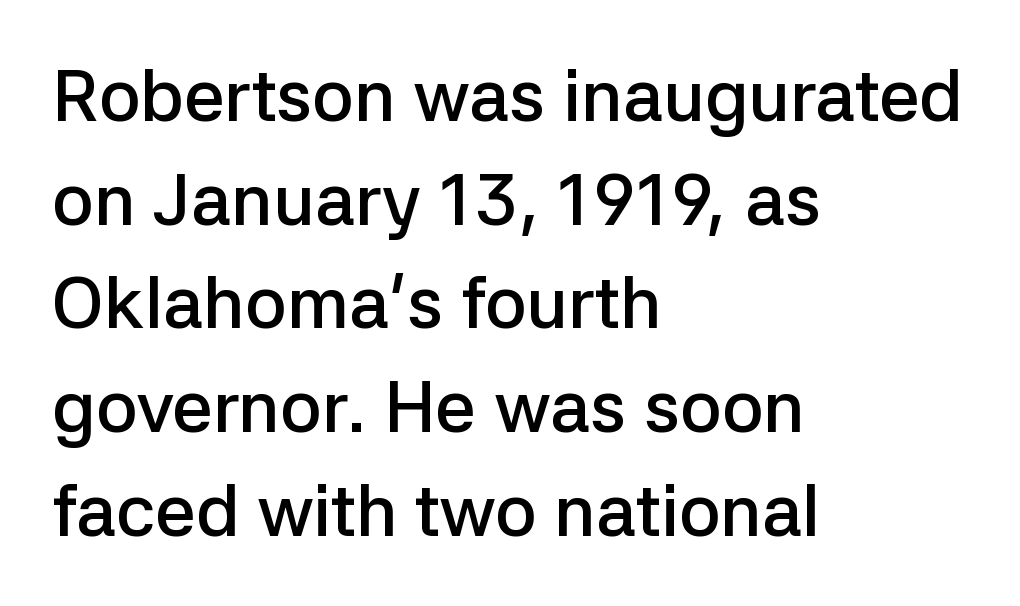
The image shows 72 px semibold sans-serif type, upright; set left-aligned, normal line spacing (1.44x), normal letter spacing, not underlined; low stroke contrast and a medium x-height.
